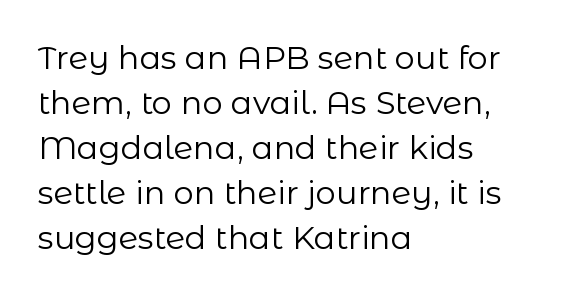
The image shows 32 px regular-weight sans-serif type, upright; set left-aligned, normal line spacing (1.41x), normal letter spacing, not underlined; low stroke contrast and a medium x-height.
